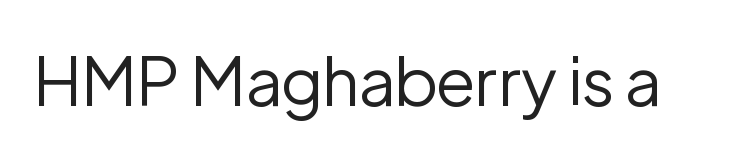
In terms of letterform style, serifs are entirely absent. You could call the tracking neutral — neither tight nor loose. The face looks like a standard text weight, possibly lighter. This sample uses an upright cut, with every glyph sitting square on the baseline. The string is rendered with underlining switched off. Note the varied advance widths — an 'i' is clearly narrower than an 'm'.
